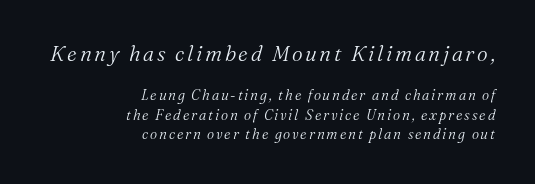
Q: Is the text bold? A: No.
Q: Is the text italic (slanted)? A: Yes, it leans right by about 16 degrees.
Q: Is the text underlined? A: No.
Q: How is the paragraph aligned? A: Right-aligned.
Q: Is the spacing between lines tight, normal or loose? A: Normal.
Q: Which block of text is set in a larger size, the first (top) or the second (bottom)? A: The first (top) one.
